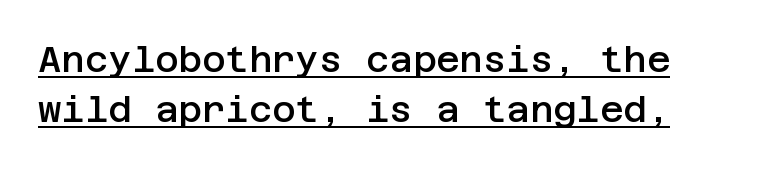
{"serif": "no", "italic": "no", "bold": "semi", "weight": "semibold", "width": "normal", "stroke_contrast": "low", "x_height": "large", "underline": "yes", "line_spacing": "normal", "line_spacing_ratio": 1.38, "letter_spacing": "normal", "letter_spacing_em": 0.0, "glyph_px": 36}
